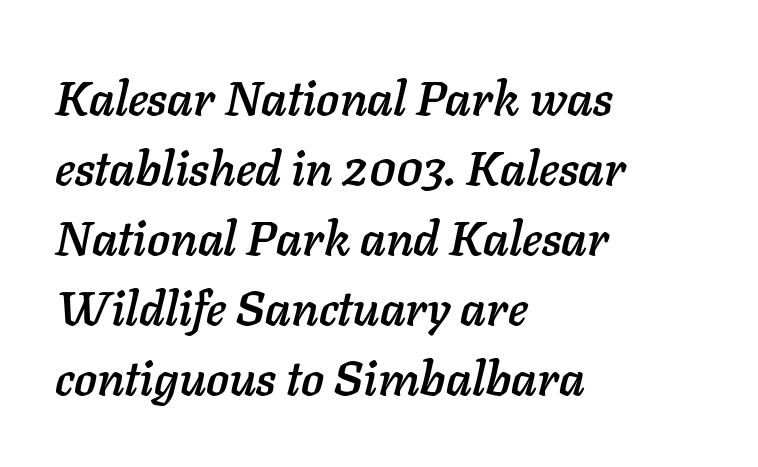
{"italic": "yes", "lean": "right", "slant_degrees": 11, "width": "normal", "stroke_contrast": "low", "x_height": "medium", "monospaced": "no", "underline": "no", "align": "left", "line_spacing": "normal", "line_spacing_ratio": 1.46, "letter_spacing": "normal", "letter_spacing_em": 0.0, "glyph_px": 48}
